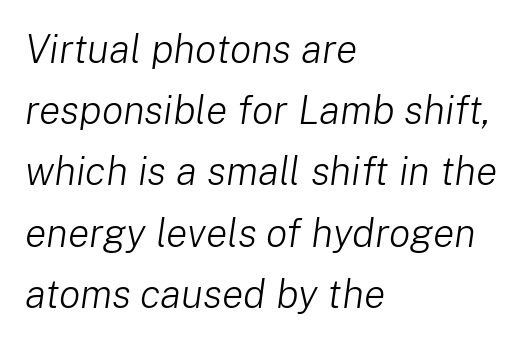
Words float on clear page, feet unadorned. A typesetter would mark this as italic. The setting favours the left margin, as ordinary paragraphs usually do. Successive baselines arrive at the customary interval. Short note: letters normally spaced.
